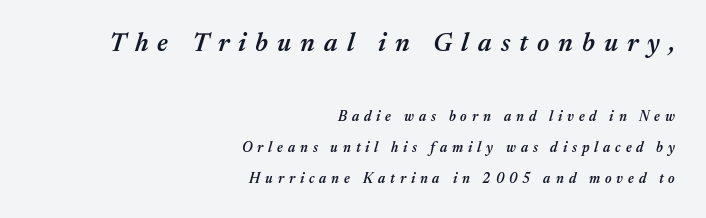
Q: Is the text bold? A: Semi-bold.
Q: Is the text italic (slanted)? A: Yes, it leans right by about 17 degrees.
Q: Is the text underlined? A: No.
Q: How is the paragraph aligned? A: Right-aligned.
Q: Is the spacing between letters normal or unusually wide? A: Unusually wide.
Q: Is the spacing between lines tight, normal or loose? A: Loose.
Q: Which block of text is set in a larger size, the first (top) or the second (bottom)? A: The first (top) one.
